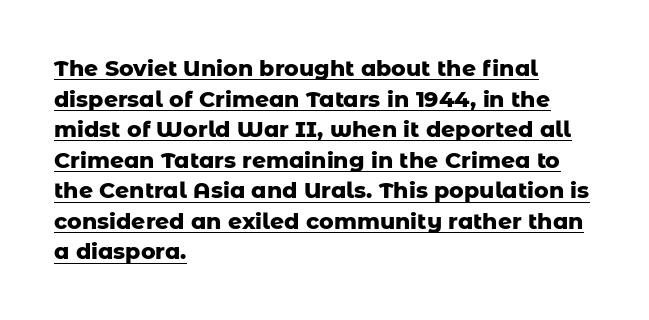
{"italic": "no", "bold": "yes", "underline": "yes", "align": "left", "line_spacing": "normal", "line_spacing_ratio": 1.39, "letter_spacing": "normal", "letter_spacing_em": 0.0, "glyph_px": 22}
